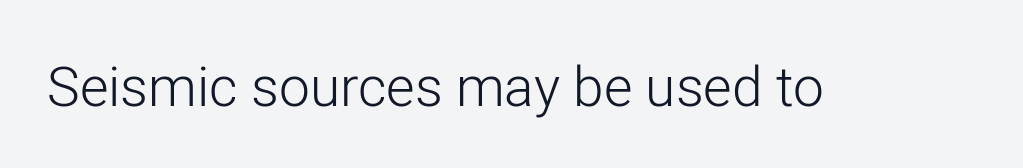
{"serif": "no", "italic": "no", "bold": "no", "weight": "light", "width": "normal", "stroke_contrast": "low", "x_height": "medium", "monospaced": "no", "underline": "no", "letter_spacing": "normal", "letter_spacing_em": 0.0, "glyph_px": 55}
